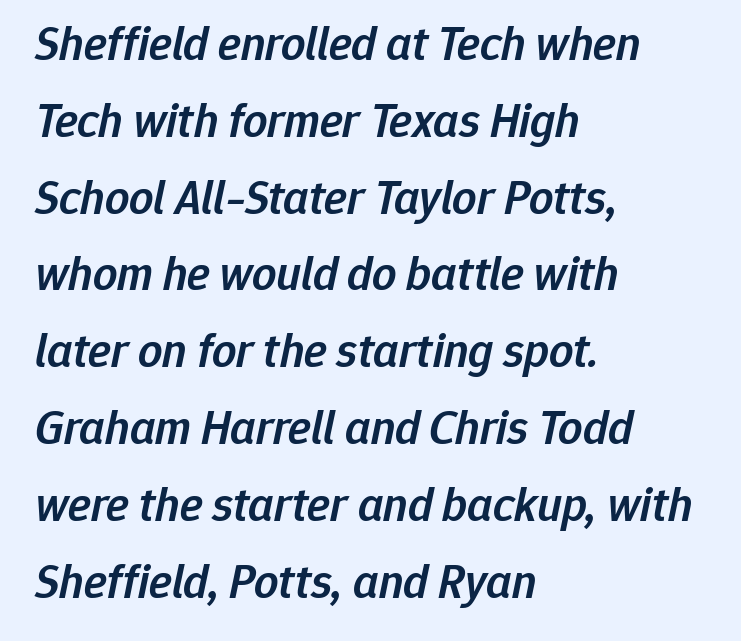
The image shows 48 px semibold type, italic (leaning right); set left-aligned, normal line spacing (1.6x), normal letter spacing, not underlined; low stroke contrast and a medium x-height.
